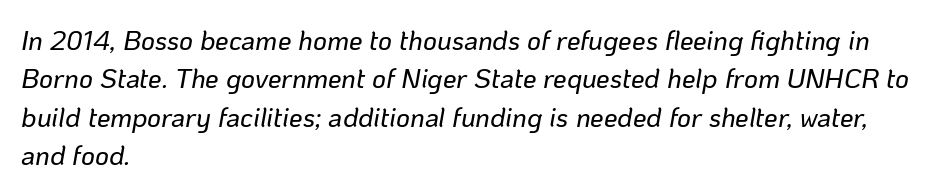
The image shows 27 px text type, italic (leaning right); set left-aligned, normal line spacing (1.42x), normal letter spacing, not underlined.
